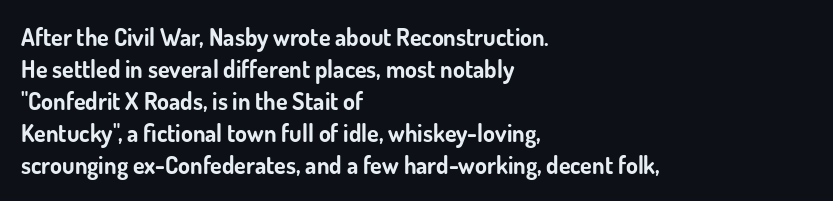
Q: Is the text bold? A: Yes.
Q: Is the text italic (slanted)? A: No, it is upright.
Q: Is the text underlined? A: No.
Q: How is the paragraph aligned? A: Left-aligned.
Q: Is the spacing between letters normal or unusually wide? A: Normal.
Q: Is the spacing between lines tight, normal or loose? A: Normal.
